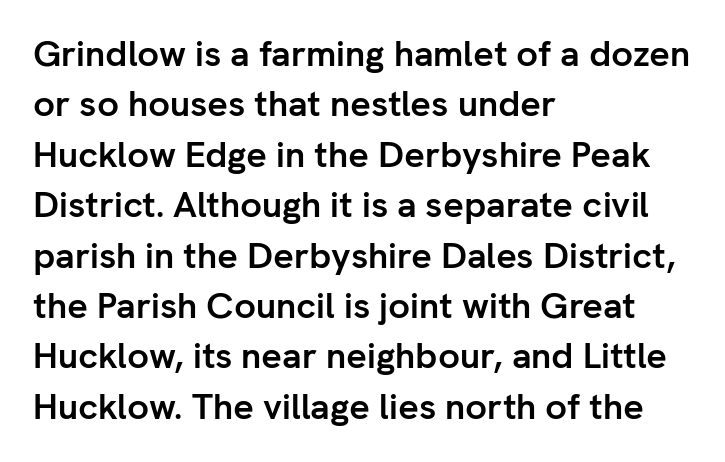
Q: Is the text bold? A: Yes.
Q: Is the text italic (slanted)? A: No, it is upright.
Q: Is the typeface a serif or a sans-serif typeface? A: Sans-serif.
Q: Is the text underlined? A: No.
Q: How is the paragraph aligned? A: Left-aligned.
Q: Is the spacing between letters normal or unusually wide? A: Normal.
Q: Is the spacing between lines tight, normal or loose? A: Normal.
Q: Width (condensed, normal, or wide)? A: Normal.
Q: Stroke contrast? A: Low.
Q: x-height? A: Medium.
Q: Monospaced? A: No.
